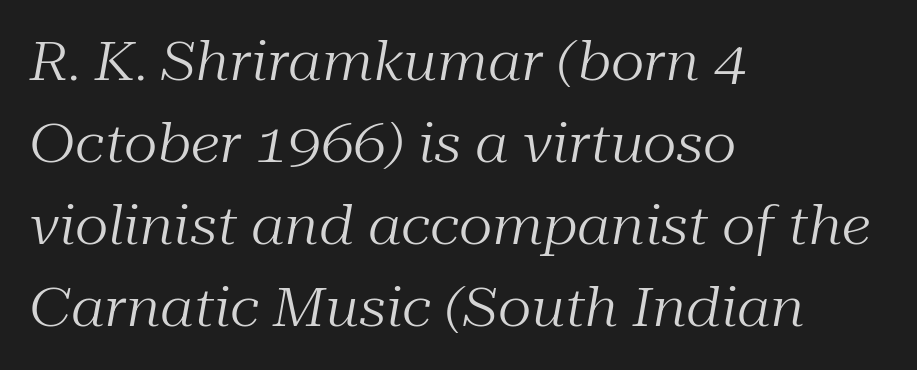
The image shows 53 px regular-weight serif type, italic (leaning right); set left-aligned, normal line spacing (1.55x), normal letter spacing, not underlined; medium stroke contrast and a medium x-height.
